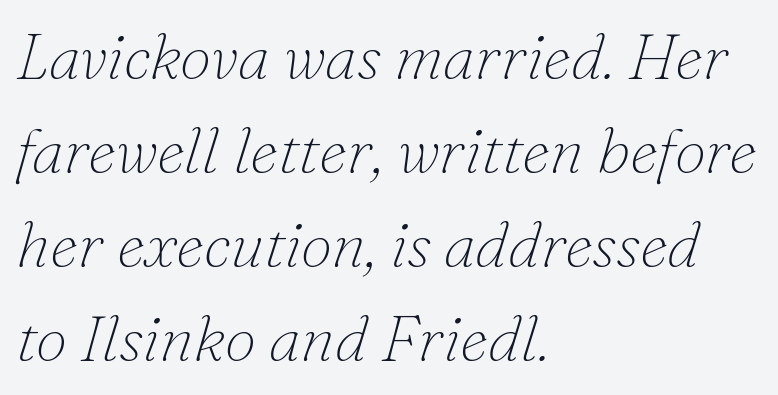
Tall strokes in this sample are angled rather than plumb. Does the copy run flush right? No — it runs flush left. The weight tops out at a normal text grade. Here the designer chose a conventional face with non-uniform glyph widths. Characters follow at the spacing the type designer built in.
